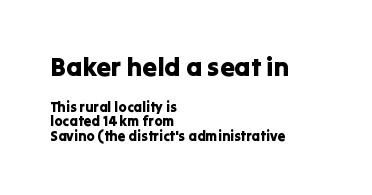
{"italic": "no", "underline": "no", "align": "left", "line_spacing": "tight", "line_spacing_ratio": 1.04, "letter_spacing": "normal", "letter_spacing_em": 0.0, "larger_block": "first", "size_ratio": 1.86, "glyph_px": 26}
